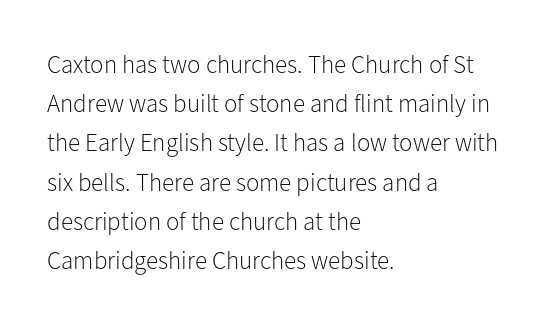
Q: Is the text bold? A: No.
Q: Is the text italic (slanted)? A: No, it is upright.
Q: Is the text underlined? A: No.
Q: How is the paragraph aligned? A: Left-aligned.
Q: Is the spacing between letters normal or unusually wide? A: Normal.
Q: Is the spacing between lines tight, normal or loose? A: Normal.
